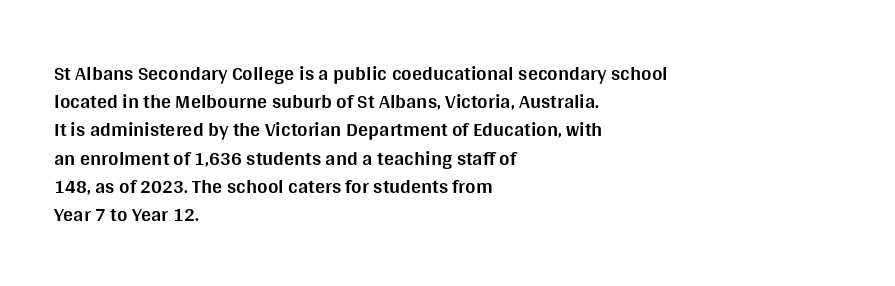
Upright lettering throughout. Each line starts at the same left margin while the right side varies. The passage shown has conventional tracking throughout. The glyphs have the mass of a bold cut. Summary of vertical rhythm: regular, with standard interline spacing. Words float on clear page, feet unadorned.
